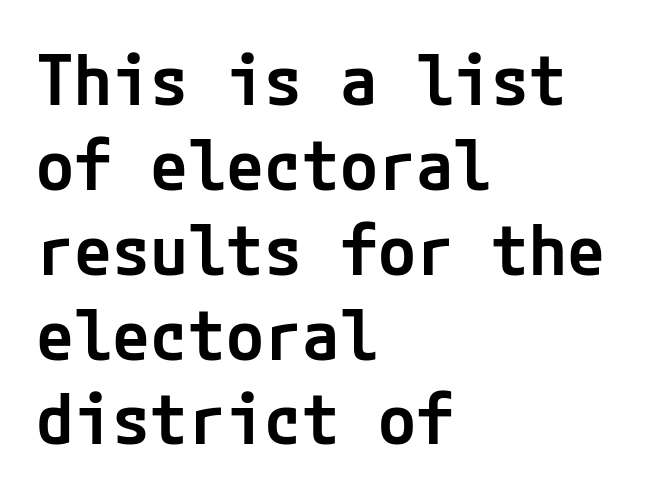
{"serif": "no", "italic": "no", "bold": "semi", "weight": "semibold", "width": "normal", "stroke_contrast": "low", "x_height": "medium", "underline": "no", "align": "left", "line_spacing_ratio": 1.23, "letter_spacing": "normal", "letter_spacing_em": 0.0, "glyph_px": 69}
